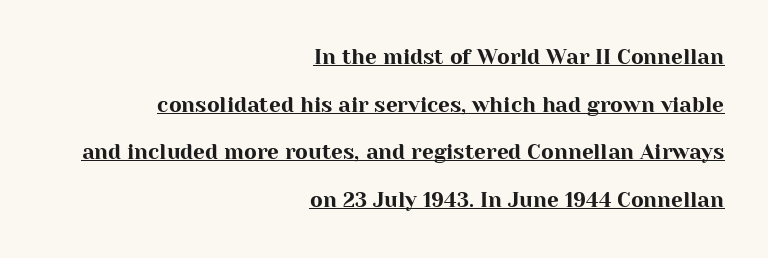
The letterforms sit shoulder to shoulder at normal distance. In terms of posture, this sample is upright. The rag falls on the left side of this text block. Does a line run under the words? Yes, clearly. Successive baselines arrive slowly, with a big drop between each.
